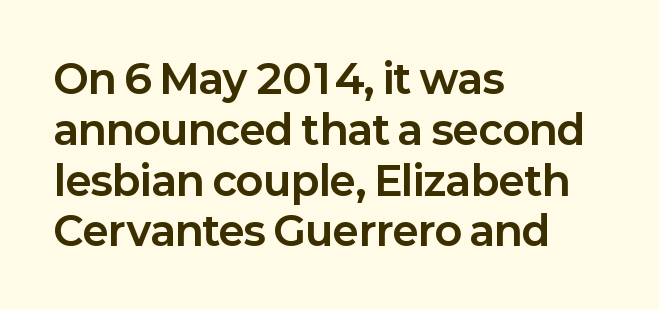
Honestly, the letter spacing is just normal — you wouldn't notice it. Unmarked baselines from the first word to the last. Horizontal bands of white between lines are of average thickness. The face used here has the dense, thick strokes of a bold. The specimen reads as upright at a glance.
